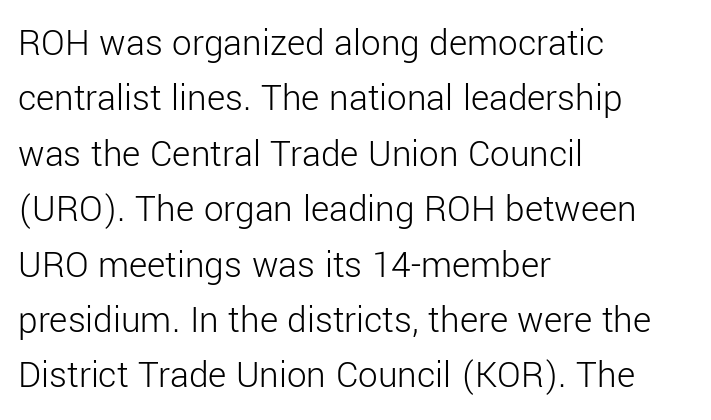
{"serif": "no", "italic": "no", "bold": "no", "weight": "light", "width": "normal", "stroke_contrast": "low", "x_height": "medium", "monospaced": "no", "underline": "no", "align": "left", "line_spacing": "normal", "line_spacing_ratio": 1.42, "letter_spacing": "normal", "letter_spacing_em": 0.0, "glyph_px": 39}
